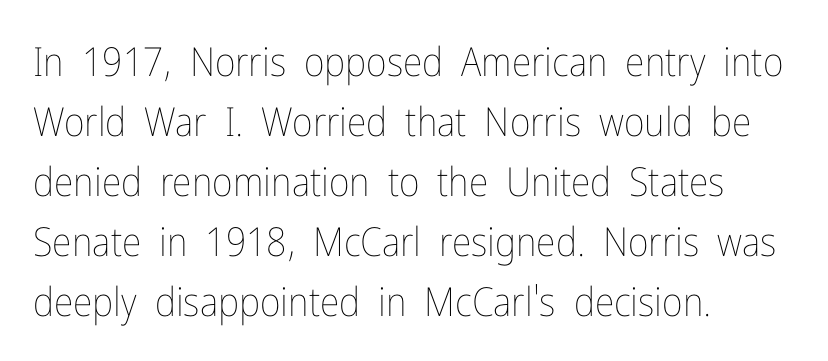
The image shows 40 px thin, condensed type, upright; set left-aligned, normal line spacing (1.5x), normal letter spacing, not underlined; low stroke contrast and a medium x-height.
